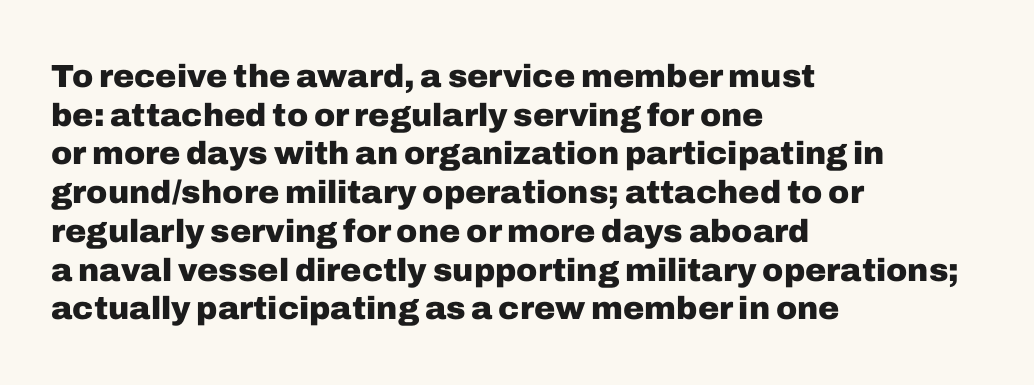
Q: Is the text bold? A: Yes.
Q: Is the text italic (slanted)? A: No, it is upright.
Q: Is the typeface a serif or a sans-serif typeface? A: Sans-serif.
Q: Is the text underlined? A: No.
Q: How is the paragraph aligned? A: Left-aligned.
Q: Is the spacing between letters normal or unusually wide? A: Normal.
Q: Width (condensed, normal, or wide)? A: Normal.
Q: Stroke contrast? A: Low.
Q: x-height? A: Medium.
Q: Monospaced? A: No.
